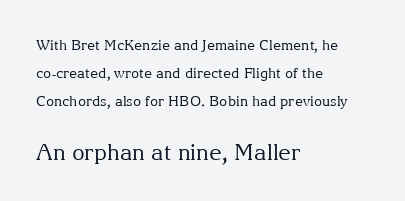
{"italic": "no", "bold": "no", "underline": "no", "align": "left", "line_spacing": "loose", "line_spacing_ratio": 2.0, "letter_spacing": "normal", "letter_spacing_em": 0.0, "larger_block": "second", "size_ratio": 1.57, "glyph_px": 22}
